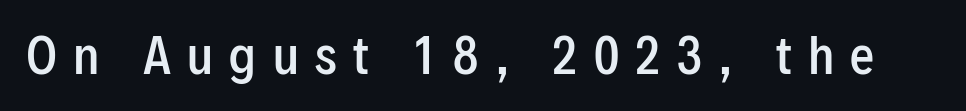
Q: Is the text bold? A: Semi-bold.
Q: Is the text italic (slanted)? A: No, it is upright.
Q: Is the typeface a serif or a sans-serif typeface? A: Sans-serif.
Q: Is the text underlined? A: No.
Q: Is the spacing between letters normal or unusually wide? A: Unusually wide.
Q: Width (condensed, normal, or wide)? A: Condensed.
Q: Stroke contrast? A: Low.
Q: x-height? A: Medium.
Q: Monospaced? A: No.
